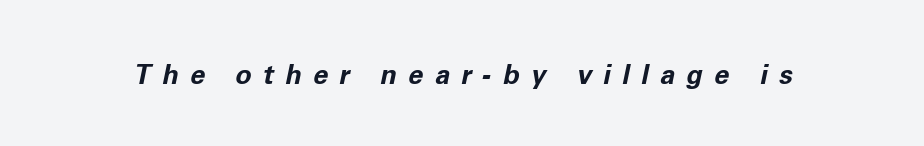
Compared with ordinary roman type, these characters are visibly tilted. The glyphs are unaccompanied by any horizontal stroke below them. The strokes are fattened all the way to bold. Is the letter spacing exaggerated? Yes — the characters are pushed far apart.
